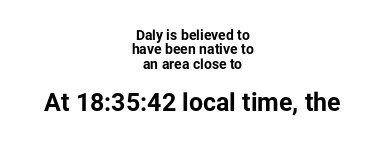
Teacher's note: observe the equal gaps on both sides — that is centered alignment. Pretty heavy lettering here — definitely bold. Larger block? The one below; the one above is distinctly smaller. This block would grow much taller if given ordinary leading; it's compressed now. Unmarked baselines from the first word to the last. Does extra space separate the letters? No, they use regular spacing.
